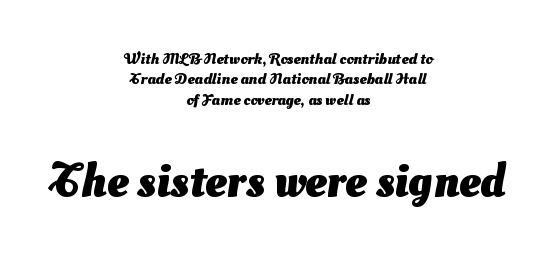
Leading: standard. The passage shown is typed in a proportional face where columns would drift. Notice how thick the strokes are: this is what a full bold looks like. Grotesque or geometric, the face here clearly has no serifs. Descender tails drop into unmarked territory. Compare the two chunks: the lower has the greater cap height.
